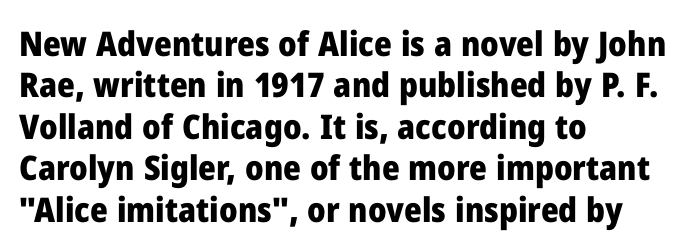
The image shows 34 px heavy sans-serif type, upright; set left-aligned, line spacing 1.22x, normal letter spacing, not underlined; low stroke contrast and a medium x-height.
